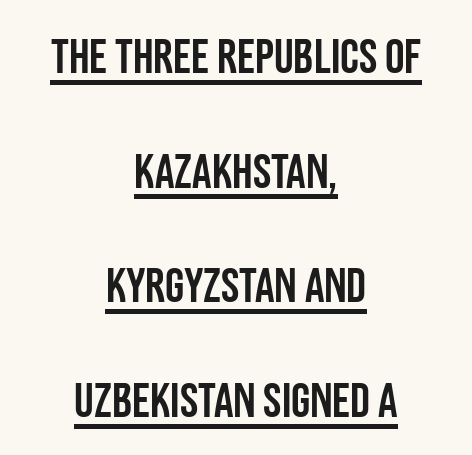
The image shows 49 px condensed sans-serif type, upright; set centered, loose line spacing (2.34x), normal letter spacing, underlined; low stroke contrast and a large x-height.
